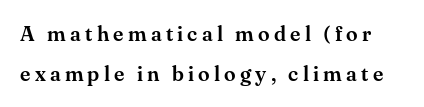
The image shows 21 px text type, upright; set loose line spacing (1.9x), unusually wide letter spacing (+0.2 em), not underlined.
